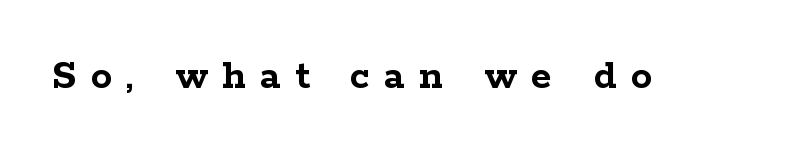
Q: Is the text bold? A: Yes.
Q: Is the text italic (slanted)? A: No, it is upright.
Q: Is the typeface a serif or a sans-serif typeface? A: Serif.
Q: Is the text underlined? A: No.
Q: Is the spacing between letters normal or unusually wide? A: Unusually wide.
Q: Width (condensed, normal, or wide)? A: Wide.
Q: Stroke contrast? A: Low.
Q: x-height? A: Medium.
Q: Monospaced? A: No.
